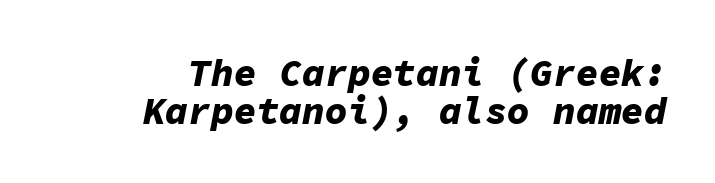
An italicized treatment has been applied to the whole sample. A typesetter would call this zero additional tracking. Quick note: underline off. Does the leading feel generous? Not at all — it's pinched. Fixed-width glyphs throughout — classic coding-font behaviour. In CSS terms this would be text-align: right.
